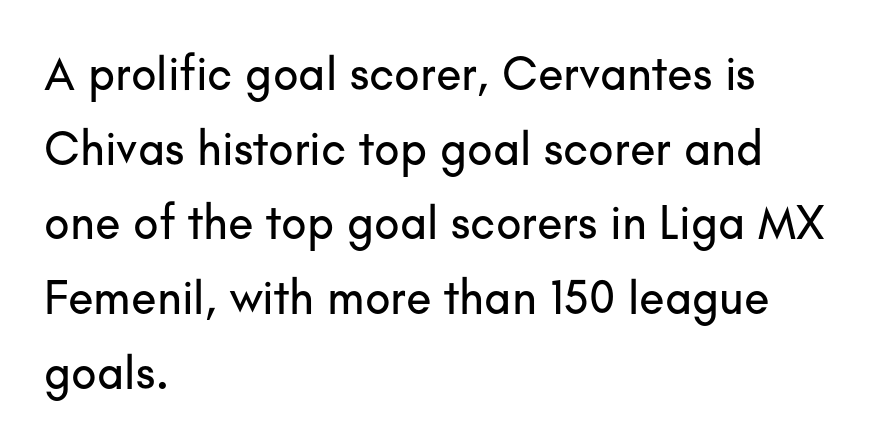
Q: Is the text italic (slanted)? A: No, it is upright.
Q: Is the typeface a serif or a sans-serif typeface? A: Sans-serif.
Q: Is the text underlined? A: No.
Q: How is the paragraph aligned? A: Left-aligned.
Q: Is the spacing between letters normal or unusually wide? A: Normal.
Q: Is the spacing between lines tight, normal or loose? A: Normal.
Q: Width (condensed, normal, or wide)? A: Normal.
Q: Stroke contrast? A: Low.
Q: x-height? A: Small.
Q: Monospaced? A: No.
